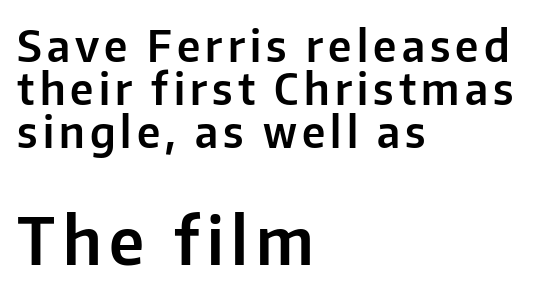
Q: Is the text italic (slanted)? A: No, it is upright.
Q: Is the typeface a serif or a sans-serif typeface? A: Sans-serif.
Q: Is the text underlined? A: No.
Q: How is the paragraph aligned? A: Left-aligned.
Q: Is the spacing between lines tight, normal or loose? A: Tight.
Q: Which block of text is set in a larger size, the first (top) or the second (bottom)? A: The second (bottom) one.
Q: Width (condensed, normal, or wide)? A: Normal.
Q: Stroke contrast? A: Low.
Q: x-height? A: Medium.
Q: Monospaced? A: No.
